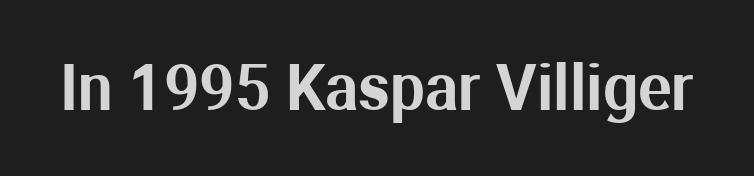
Each letter keeps its own natural width here, so spacing adapts to shape. The type family on display is of the sans-serif kind. Any mark beneath the type? The region is blank. Look at the tracking — it's just the regular setting, nothing added.
